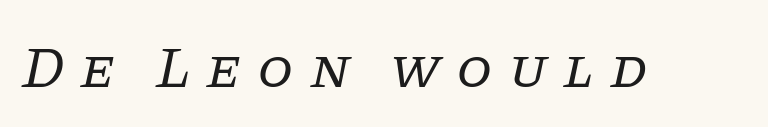
Q: Is the text bold? A: No.
Q: Is the text italic (slanted)? A: Yes, it leans right by about 11 degrees.
Q: Is the typeface a serif or a sans-serif typeface? A: Serif.
Q: Is the text underlined? A: No.
Q: Is the spacing between letters normal or unusually wide? A: Unusually wide.
Q: Width (condensed, normal, or wide)? A: Normal.
Q: Stroke contrast? A: Low.
Q: x-height? A: Large.
Q: Monospaced? A: No.
